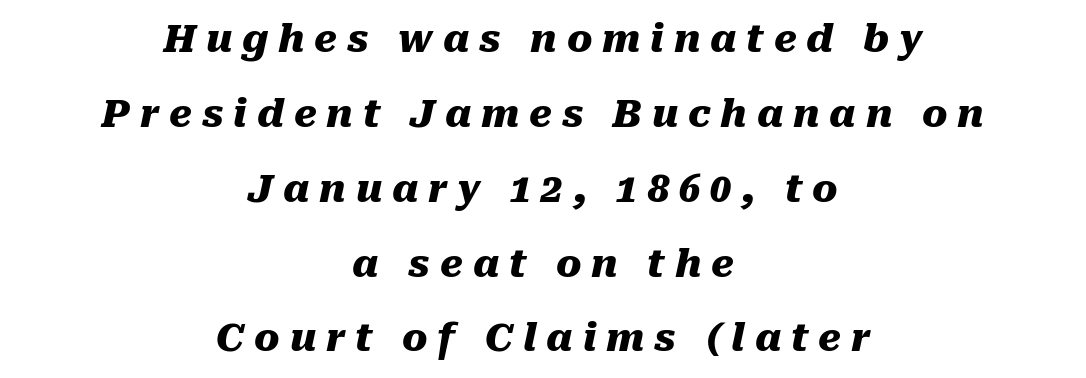
Q: Is the text bold? A: Yes.
Q: Is the text italic (slanted)? A: Yes, it leans right by about 10 degrees.
Q: Is the text underlined? A: No.
Q: How is the paragraph aligned? A: Centered.
Q: Is the spacing between letters normal or unusually wide? A: Unusually wide.
Q: Is the spacing between lines tight, normal or loose? A: Loose.
Q: Width (condensed, normal, or wide)? A: Normal.
Q: Stroke contrast? A: Medium.
Q: x-height? A: Medium.
Q: Monospaced? A: No.
